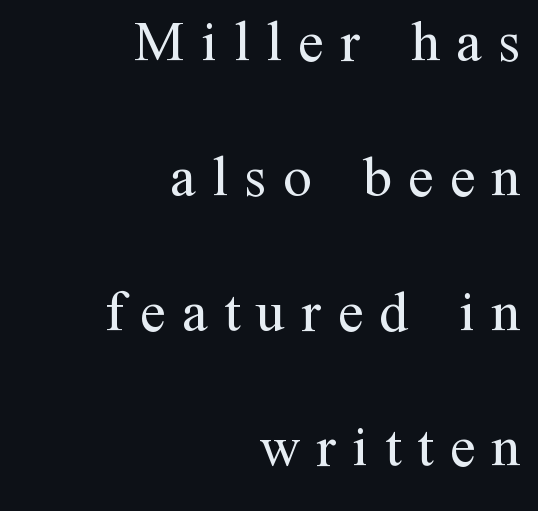
{"serif": "yes", "italic": "no", "bold": "no", "weight": "regular", "width": "normal", "stroke_contrast": "medium", "x_height": "medium", "monospaced": "no", "underline": "no", "align": "right", "line_spacing": "loose", "line_spacing_ratio": 2.37, "letter_spacing": "wide", "letter_spacing_em": 0.29, "glyph_px": 57}
